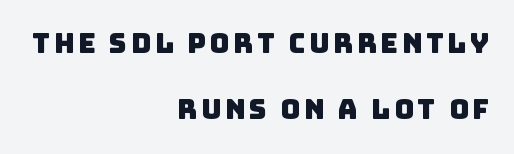
The image shows 27 px text type; set right-aligned, loose line spacing (2.45x), not underlined.
